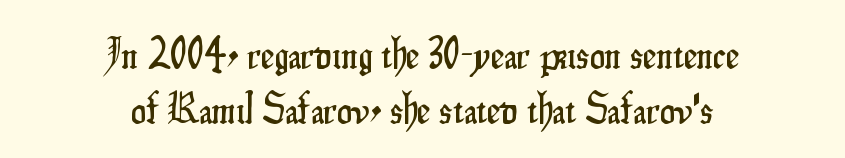
The image shows 42 px condensed sans-serif type, upright; set centered, normal line spacing (1.3x), normal letter spacing, not underlined; low stroke contrast and a small x-height.
